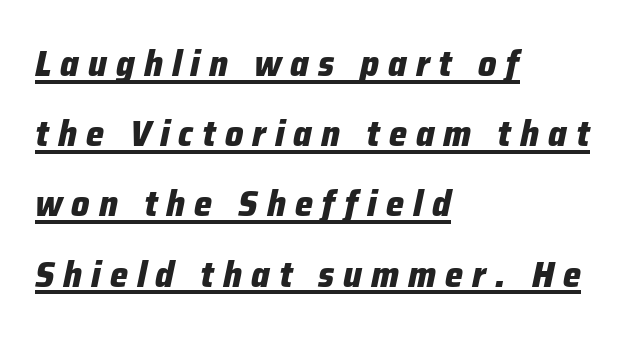
{"italic": "yes", "lean": "right", "slant_degrees": 12, "bold": "yes", "weight": "heavy", "width": "normal", "stroke_contrast": "low", "x_height": "medium", "monospaced": "no", "underline": "yes", "align": "left", "line_spacing": "loose", "line_spacing_ratio": 1.95, "letter_spacing": "wide", "letter_spacing_em": 0.25, "glyph_px": 36}
